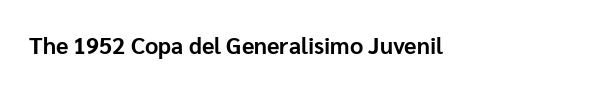
Q: Is the text bold? A: Yes.
Q: Is the text italic (slanted)? A: No, it is upright.
Q: Is the text underlined? A: No.
Q: Is the spacing between letters normal or unusually wide? A: Normal.
